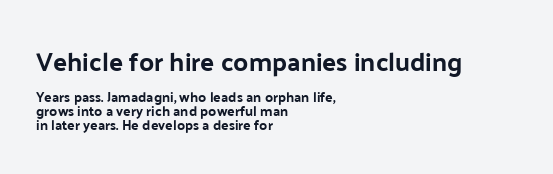
The image shows 26 px text type, upright; set left-aligned, tight line spacing (1.01x), normal letter spacing, not underlined; the first (top) block is 1.86x larger.
